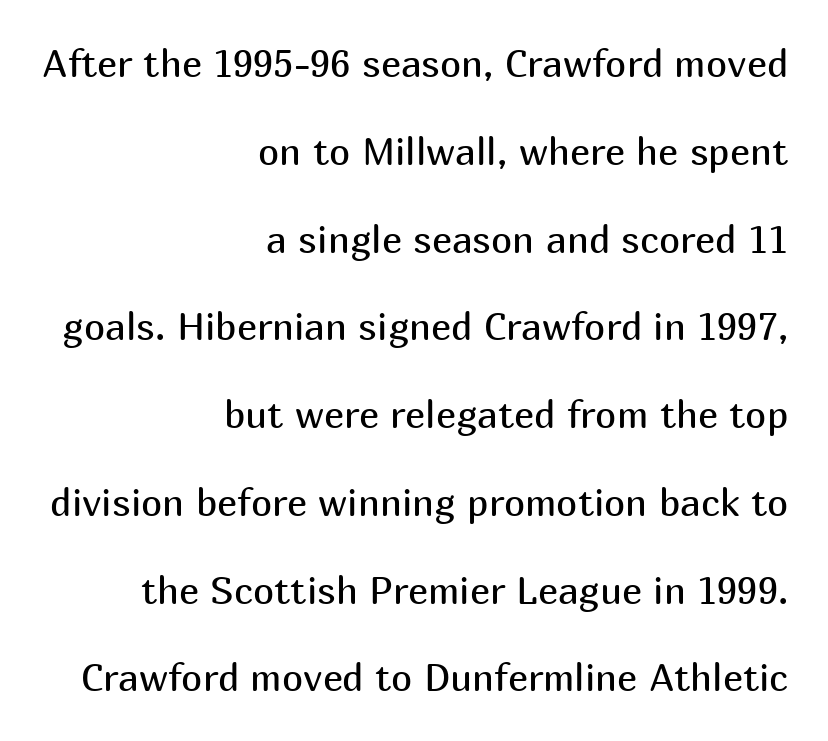
{"serif": "no", "italic": "no", "bold": "no", "weight": "regular", "width": "normal", "stroke_contrast": "medium", "x_height": "medium", "monospaced": "no", "underline": "no", "align": "right", "line_spacing": "loose", "line_spacing_ratio": 2.31, "letter_spacing": "normal", "letter_spacing_em": 0.0, "glyph_px": 38}
